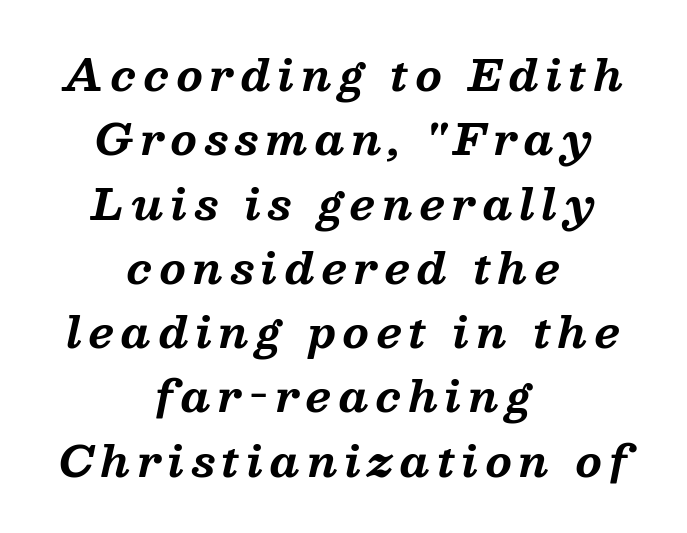
The image shows 42 px bold serif type, italic (leaning right); set centered, normal line spacing (1.53x), not underlined; medium stroke contrast and a medium x-height.
